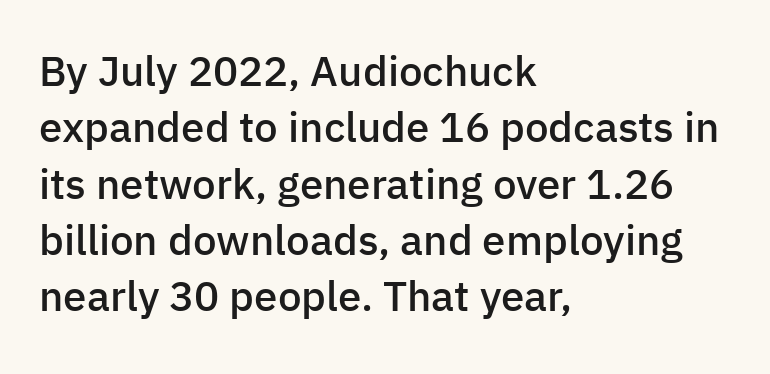
Strokes here are thickened, but only to semibold level. The text was rendered using a sans face with plain stroke endings. Clear beneath every line of the passage. The lettering holds an erect, upright posture throughout. Interline gaps are of average width in this sample.
